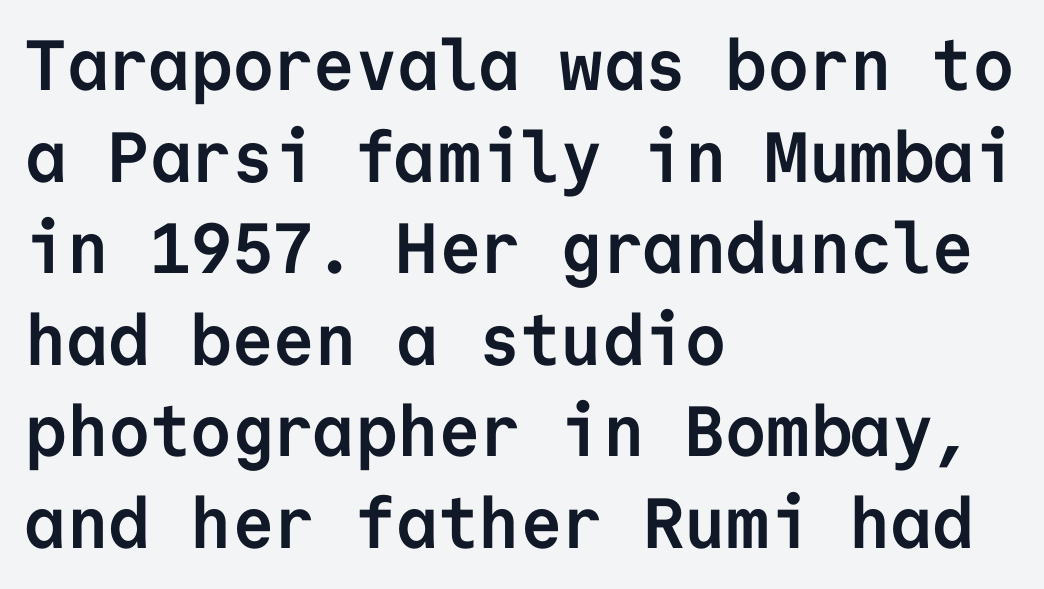
Q: Is the text bold? A: Yes.
Q: Is the text italic (slanted)? A: No, it is upright.
Q: Is the typeface a serif or a sans-serif typeface? A: Sans-serif.
Q: Is the text underlined? A: No.
Q: How is the paragraph aligned? A: Left-aligned.
Q: Is the spacing between letters normal or unusually wide? A: Normal.
Q: Is the spacing between lines tight, normal or loose? A: Normal.
Q: Width (condensed, normal, or wide)? A: Normal.
Q: Stroke contrast? A: Low.
Q: x-height? A: Medium.
Q: Monospaced? A: Yes.
